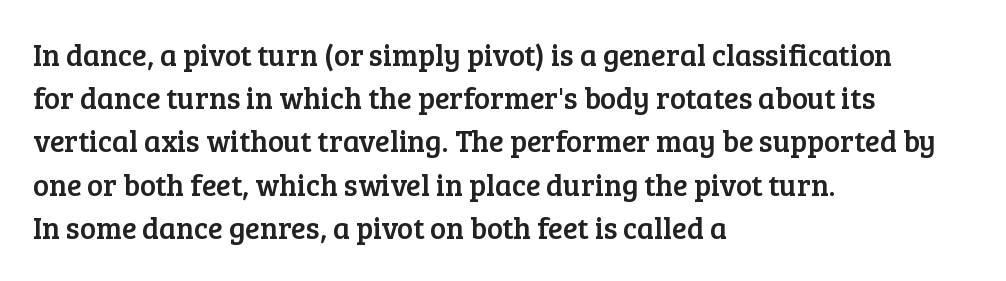
Each letter keeps its own natural width here, so spacing adapts to shape. The string is rendered with underlining switched off. Caption: standard tracking, unaltered. The font's upright variant was chosen for this text.
